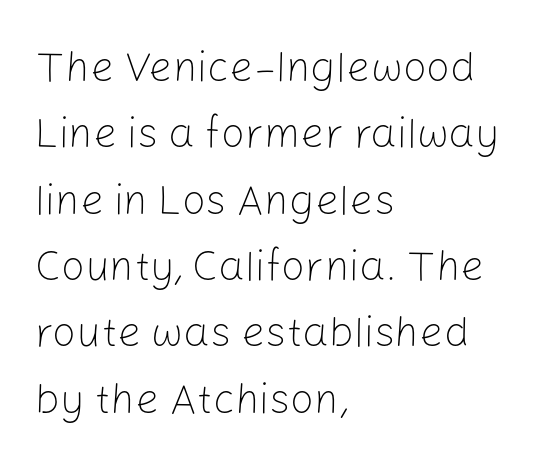
Q: Is the text bold? A: No.
Q: Is the text italic (slanted)? A: No, it is upright.
Q: Is the typeface a serif or a sans-serif typeface? A: Sans-serif.
Q: Is the text underlined? A: No.
Q: How is the paragraph aligned? A: Left-aligned.
Q: Is the spacing between letters normal or unusually wide? A: Normal.
Q: Is the spacing between lines tight, normal or loose? A: Normal.
Q: Width (condensed, normal, or wide)? A: Normal.
Q: Stroke contrast? A: Low.
Q: x-height? A: Medium.
Q: Monospaced? A: No.
